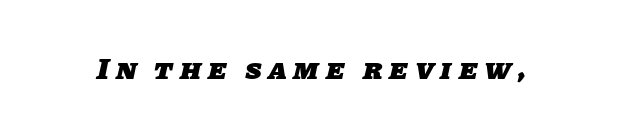
Look at the tracking — it's clearly loosened, letters drifting apart. No word sits above an underline. In terms of weight, the rendering is a true, heavy bold.
